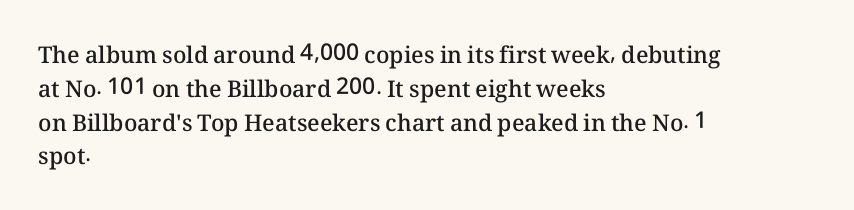
Upright lettering throughout. Reading down the block, your eye returns to a fixed left position each line. Strokes here are thickened, but only to semibold level. Evenly set lines give the paragraph a standard silhouette. Standard letterfit; no display-style spreading of the glyphs. Clear beneath every line of the passage.
